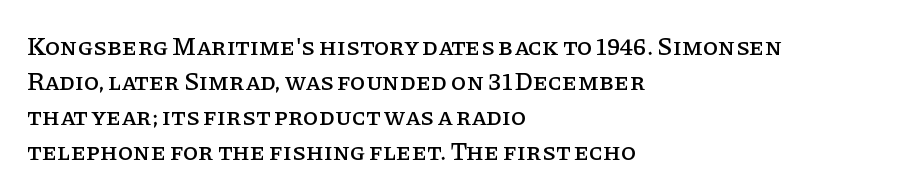
Q: Is the text italic (slanted)? A: No, it is upright.
Q: Is the text underlined? A: No.
Q: How is the paragraph aligned? A: Left-aligned.
Q: Is the spacing between letters normal or unusually wide? A: Normal.
Q: Is the spacing between lines tight, normal or loose? A: Normal.
